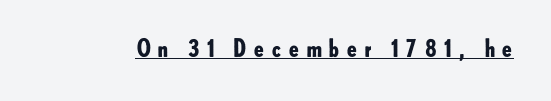
Q: Is the text bold? A: Yes.
Q: Is the text italic (slanted)? A: No, it is upright.
Q: Is the text underlined? A: Yes.
Q: Is the spacing between letters normal or unusually wide? A: Unusually wide.
